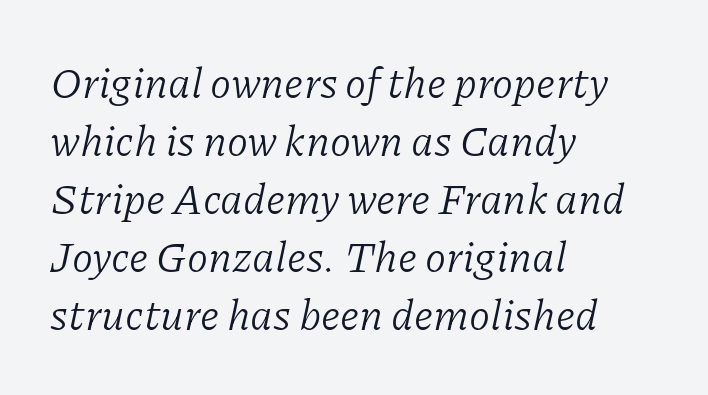
Q: Is the text bold? A: No.
Q: Is the text italic (slanted)? A: Yes, it leans right by about 11 degrees.
Q: Is the typeface a serif or a sans-serif typeface? A: Serif.
Q: Is the text underlined? A: No.
Q: How is the paragraph aligned? A: Left-aligned.
Q: Is the spacing between letters normal or unusually wide? A: Normal.
Q: Is the spacing between lines tight, normal or loose? A: Normal.
Q: Width (condensed, normal, or wide)? A: Normal.
Q: Stroke contrast? A: Low.
Q: x-height? A: Medium.
Q: Monospaced? A: No.
